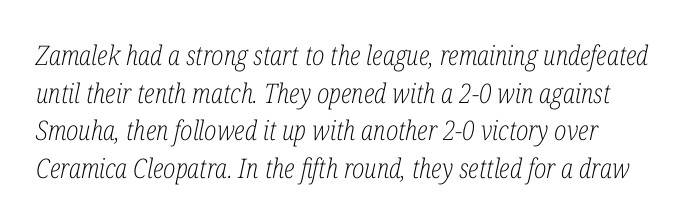
{"italic": "yes", "lean": "right", "slant_degrees": 12, "bold": "no", "underline": "no", "line_spacing": "normal", "line_spacing_ratio": 1.39, "letter_spacing": "normal", "letter_spacing_em": 0.0, "glyph_px": 27}
